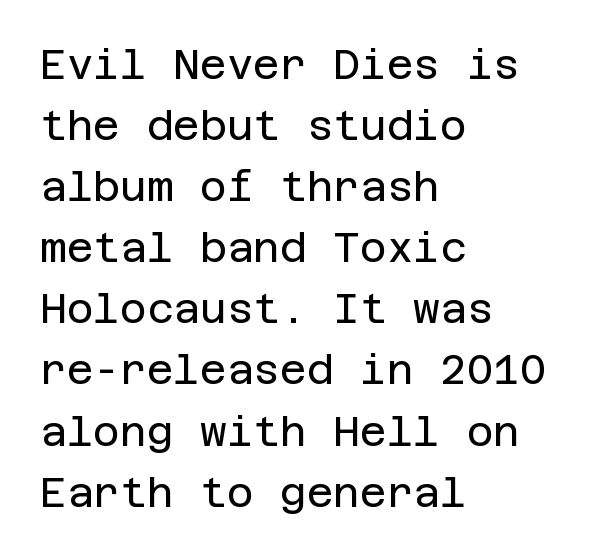
The image shows 41 px regular-weight sans-serif type, upright; set left-aligned, normal line spacing (1.49x), normal letter spacing, not underlined; low stroke contrast and a large x-height.
